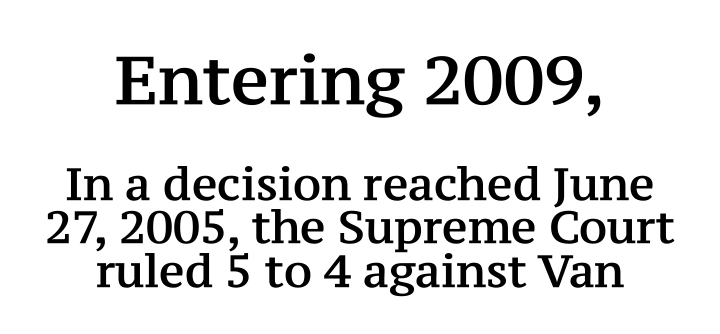
{"serif": "yes", "italic": "no", "width": "normal", "stroke_contrast": "medium", "x_height": "medium", "monospaced": "no", "underline": "no", "align": "center", "line_spacing": "tight", "line_spacing_ratio": 0.97, "letter_spacing": "normal", "letter_spacing_em": 0.0, "larger_block": "first", "size_ratio": 1.49, "glyph_px": 67}
